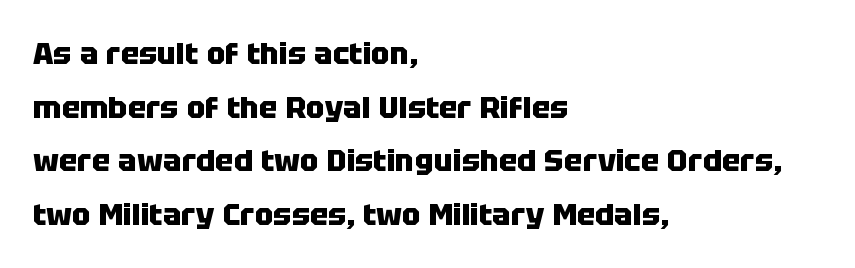
The image shows 31 px heavy sans-serif type, upright; set left-aligned, line spacing 1.73x, normal letter spacing, not underlined; low stroke contrast and a large x-height.
